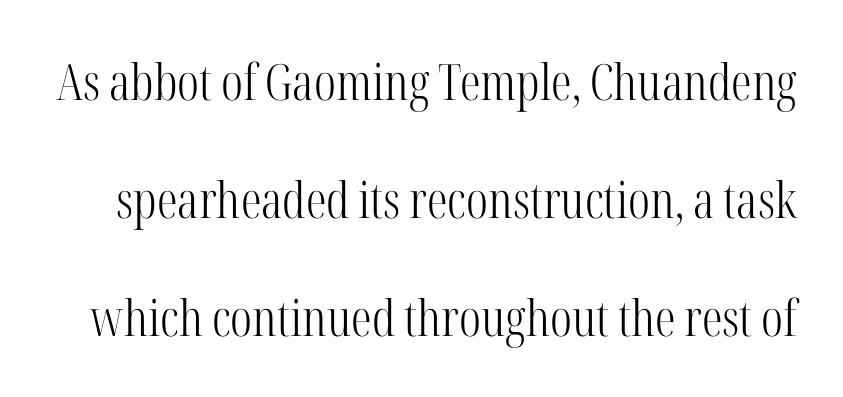
Q: Is the text bold? A: No.
Q: Is the text italic (slanted)? A: No, it is upright.
Q: Is the typeface a serif or a sans-serif typeface? A: Serif.
Q: Is the text underlined? A: No.
Q: Is the spacing between letters normal or unusually wide? A: Normal.
Q: Is the spacing between lines tight, normal or loose? A: Loose.
Q: Width (condensed, normal, or wide)? A: Condensed.
Q: Stroke contrast? A: High.
Q: x-height? A: Medium.
Q: Monospaced? A: No.
